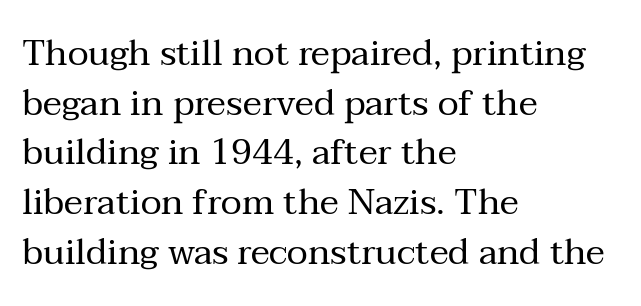
Normally led — the rows are evenly, conventionally spaced. Layout note: lines flush left. Style check: upright. Tracking here is standard; glyphs follow each other at the usual distance. Stems and bowls with no extra thickness — not bold. This sample has the flowing, uneven cadence of proportional lettering.
